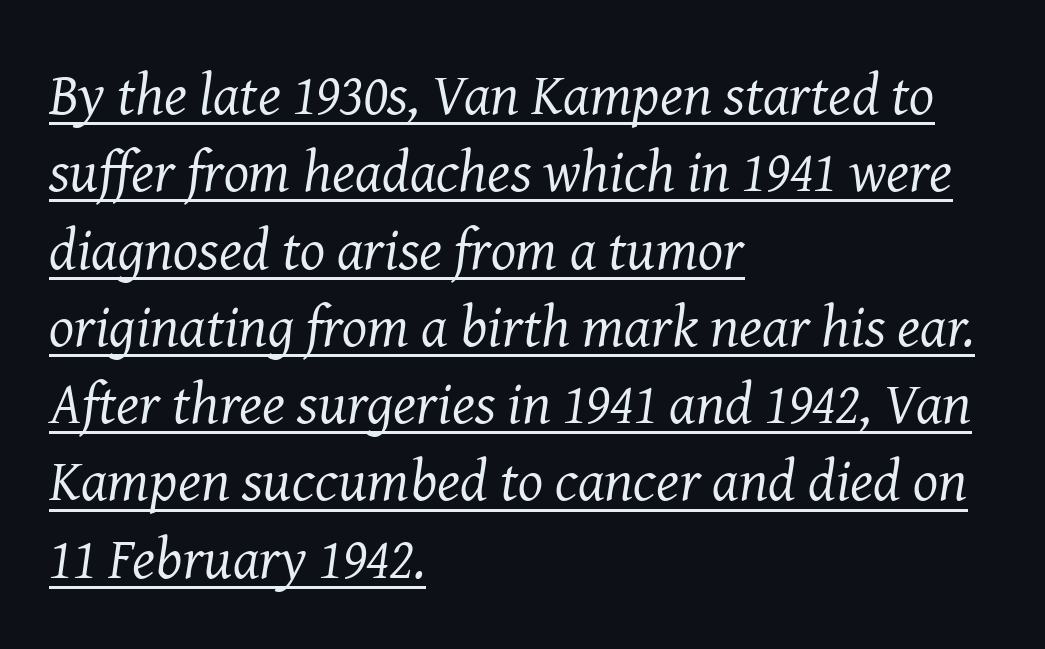
The image shows 59 px regular-weight serif type, italic (leaning right); set left-aligned, normal line spacing (1.31x), normal letter spacing, underlined; medium stroke contrast and a medium x-height.
